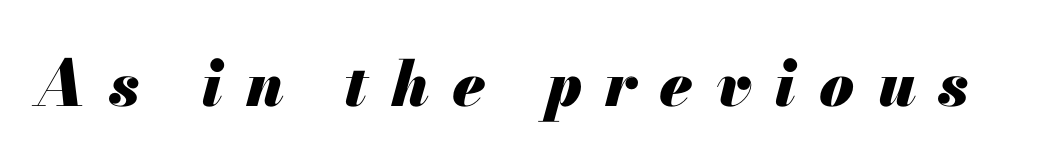
Q: Is the text bold? A: Yes.
Q: Is the text italic (slanted)? A: Yes, it leans right by about 13 degrees.
Q: Is the text underlined? A: No.
Q: Is the spacing between letters normal or unusually wide? A: Unusually wide.
Q: Width (condensed, normal, or wide)? A: Normal.
Q: Stroke contrast? A: Medium.
Q: x-height? A: Small.
Q: Monospaced? A: No.
